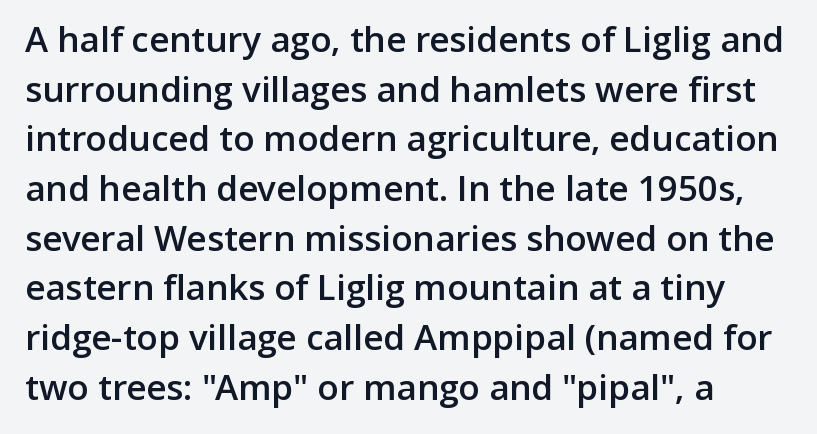
{"serif": "no", "italic": "no", "bold": "semi", "weight": "semibold", "width": "normal", "stroke_contrast": "low", "x_height": "medium", "monospaced": "no", "underline": "no", "align": "left", "line_spacing": "normal", "line_spacing_ratio": 1.42, "letter_spacing": "normal", "letter_spacing_em": 0.0, "glyph_px": 35}
